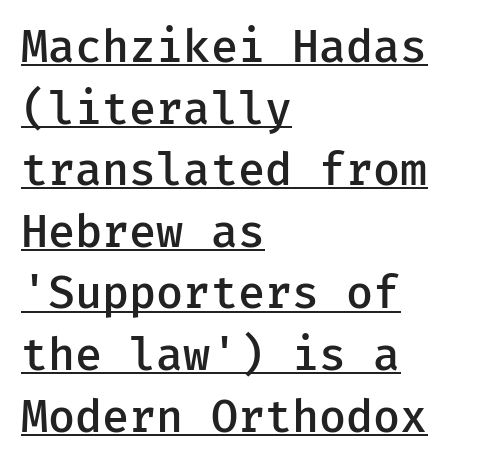
Layout note: lines flush left. The rendering uses the underline text-decoration. Characters remain perfectly vertical along every line. There is no visible air inserted between adjacent glyphs.
